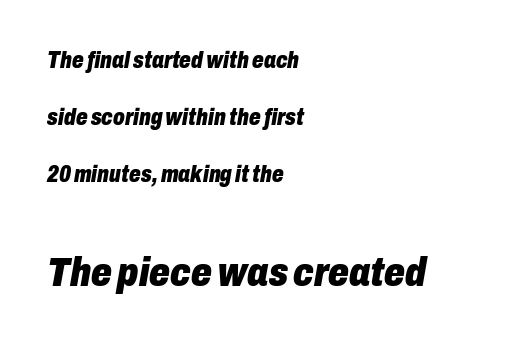
Q: Is the text bold? A: Yes.
Q: Is the text italic (slanted)? A: Yes, it leans right by about 10 degrees.
Q: Is the text underlined? A: No.
Q: How is the paragraph aligned? A: Left-aligned.
Q: Is the spacing between letters normal or unusually wide? A: Normal.
Q: Is the spacing between lines tight, normal or loose? A: Loose.
Q: Which block of text is set in a larger size, the first (top) or the second (bottom)? A: The second (bottom) one.
Q: Width (condensed, normal, or wide)? A: Condensed.
Q: Stroke contrast? A: Low.
Q: x-height? A: Medium.
Q: Monospaced? A: No.
